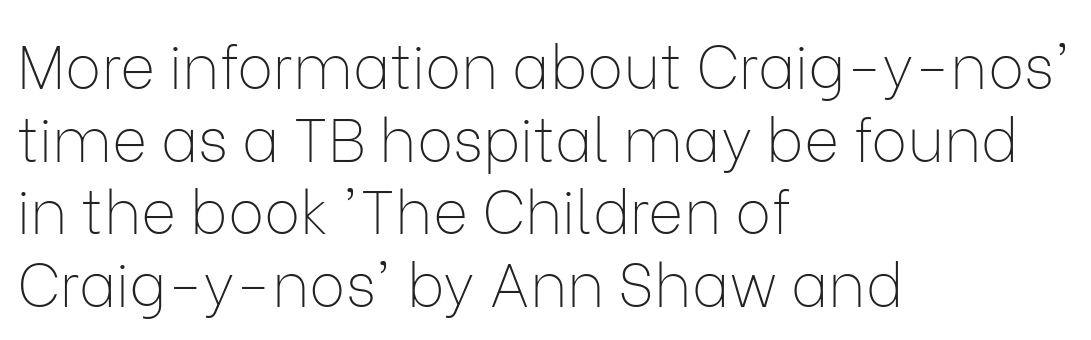
Q: Is the text bold? A: No.
Q: Is the text italic (slanted)? A: No, it is upright.
Q: Is the typeface a serif or a sans-serif typeface? A: Sans-serif.
Q: Is the text underlined? A: No.
Q: How is the paragraph aligned? A: Left-aligned.
Q: Is the spacing between letters normal or unusually wide? A: Normal.
Q: Width (condensed, normal, or wide)? A: Normal.
Q: Stroke contrast? A: Low.
Q: x-height? A: Medium.
Q: Monospaced? A: No.
